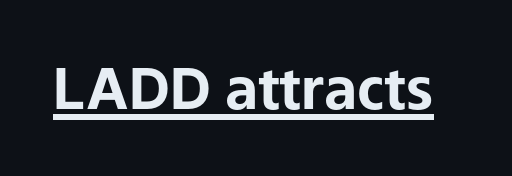
{"serif": "no", "italic": "no", "bold": "yes", "weight": "bold", "width": "normal", "stroke_contrast": "low", "x_height": "medium", "monospaced": "no", "underline": "yes", "letter_spacing": "normal", "letter_spacing_em": 0.0, "glyph_px": 57}
